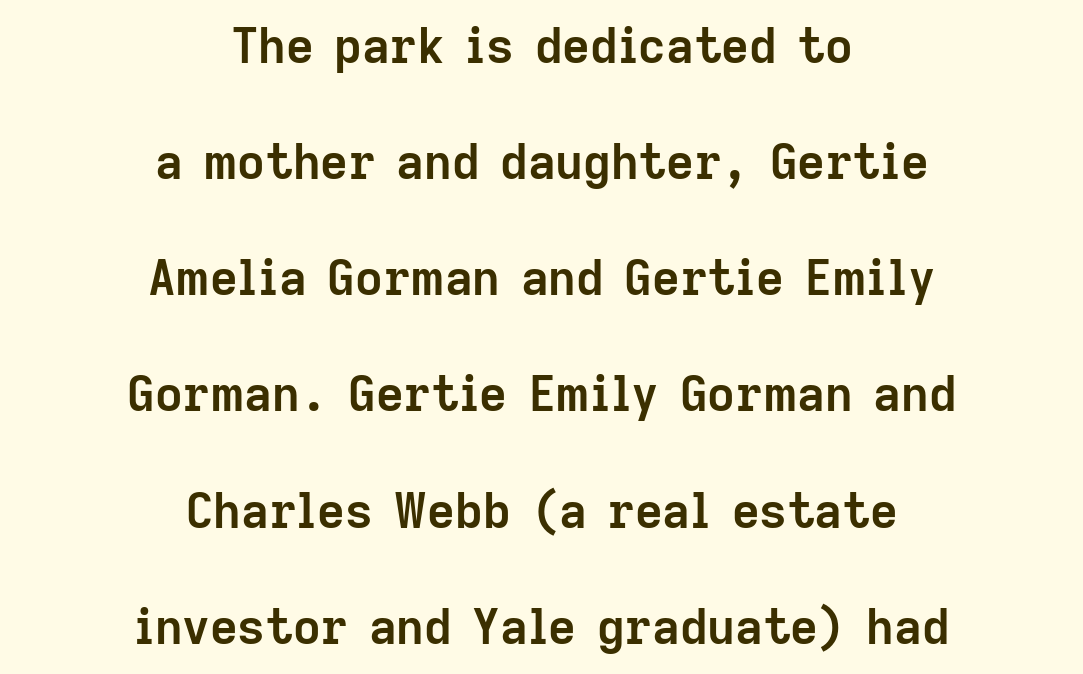
The image shows 48 px semibold sans-serif type, upright; set centered, loose line spacing (2.42x), normal letter spacing, not underlined; low stroke contrast and a medium x-height.
